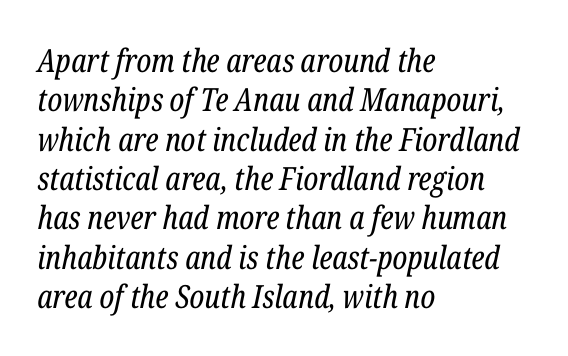
{"serif": "yes", "italic": "yes", "lean": "right", "slant_degrees": 12, "bold": "no", "weight": "regular", "width": "condensed", "stroke_contrast": "low", "x_height": "medium", "monospaced": "no", "underline": "no", "align": "left", "line_spacing_ratio": 1.23, "letter_spacing": "normal", "letter_spacing_em": 0.0, "glyph_px": 32}
